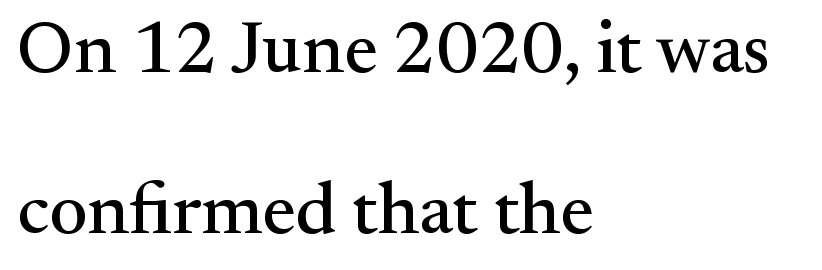
Q: Is the text italic (slanted)? A: No, it is upright.
Q: Is the typeface a serif or a sans-serif typeface? A: Serif.
Q: Is the text underlined? A: No.
Q: How is the paragraph aligned? A: Left-aligned.
Q: Is the spacing between letters normal or unusually wide? A: Normal.
Q: Is the spacing between lines tight, normal or loose? A: Loose.
Q: Width (condensed, normal, or wide)? A: Normal.
Q: Stroke contrast? A: Medium.
Q: x-height? A: Small.
Q: Monospaced? A: No.
